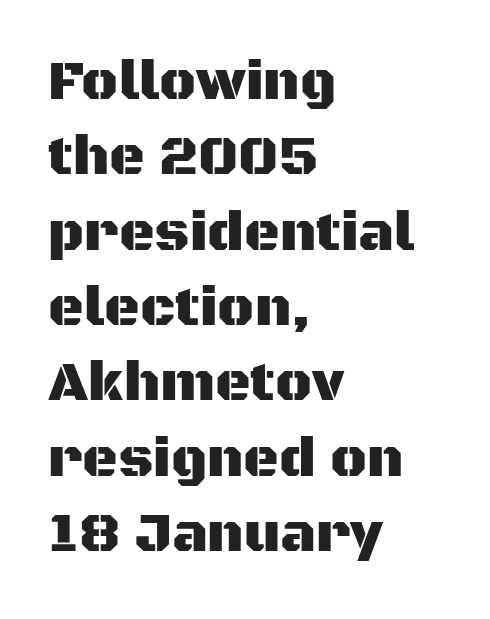
{"serif": "no", "italic": "no", "width": "normal", "stroke_contrast": "medium", "x_height": "large", "monospaced": "no", "underline": "no", "align": "left", "line_spacing": "normal", "line_spacing_ratio": 1.37, "letter_spacing": "normal", "letter_spacing_em": 0.0, "glyph_px": 55}
